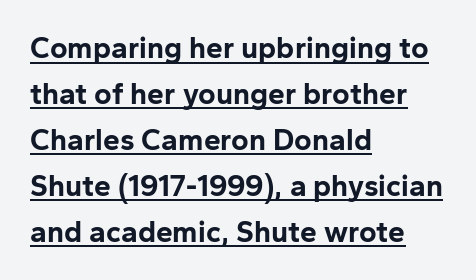
When letters stand straight like this, we call the style roman or upright. In designer terms, the underline attribute is active on this setting. Regarding leading, the lines here are spaced in the standard way. Pretty heavy lettering here — definitely bold.
